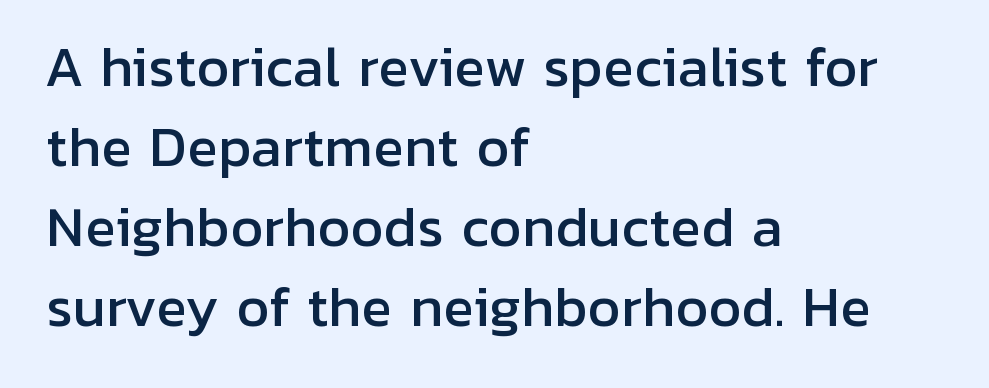
The letters sit at their default tracking, neither squeezed nor spread. Do the characters align in a grid? No, the font is proportional. Left-aligned paragraph, ragged on the right. Lines of text with bare space underneath. Observe the absence of serifs on each vertical stroke in this sample.
